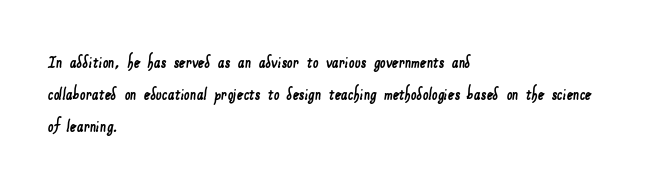
{"underline": "no", "align": "left", "line_spacing": "normal", "line_spacing_ratio": 1.6, "letter_spacing": "normal", "letter_spacing_em": 0.0, "glyph_px": 20}
